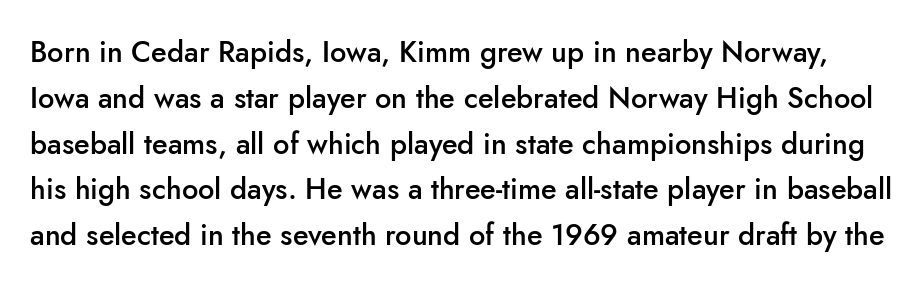
The image shows 29 px semibold sans-serif type, upright; set normal line spacing (1.58x), normal letter spacing, not underlined; low stroke contrast and a small x-height.
